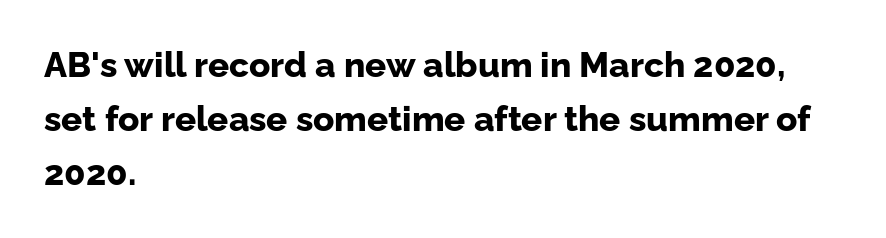
Q: Is the text bold? A: Yes.
Q: Is the text italic (slanted)? A: No, it is upright.
Q: Is the typeface a serif or a sans-serif typeface? A: Sans-serif.
Q: Is the text underlined? A: No.
Q: How is the paragraph aligned? A: Left-aligned.
Q: Is the spacing between letters normal or unusually wide? A: Normal.
Q: Is the spacing between lines tight, normal or loose? A: Normal.
Q: Width (condensed, normal, or wide)? A: Normal.
Q: Stroke contrast? A: Low.
Q: x-height? A: Medium.
Q: Monospaced? A: No.
